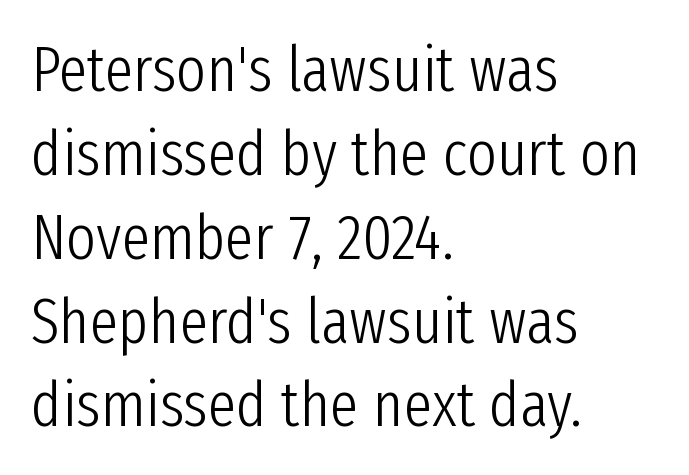
Vertical spacing — default. Weight: regular or lighter. Only glyphs here, with clear space below each row. Spacing between characters is what you'd get straight out of the box. Typeset ragged right — the left edge is the straight one. Type style note: lacks serifs.
